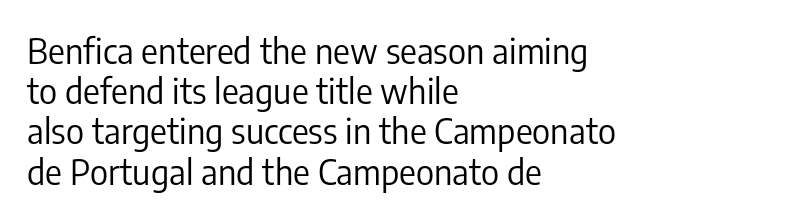
Q: Is the text bold? A: No.
Q: Is the text italic (slanted)? A: No, it is upright.
Q: Is the typeface a serif or a sans-serif typeface? A: Sans-serif.
Q: Is the text underlined? A: No.
Q: How is the paragraph aligned? A: Left-aligned.
Q: Is the spacing between letters normal or unusually wide? A: Normal.
Q: Is the spacing between lines tight, normal or loose? A: Tight.
Q: Width (condensed, normal, or wide)? A: Condensed.
Q: Stroke contrast? A: Low.
Q: x-height? A: Medium.
Q: Monospaced? A: No.
